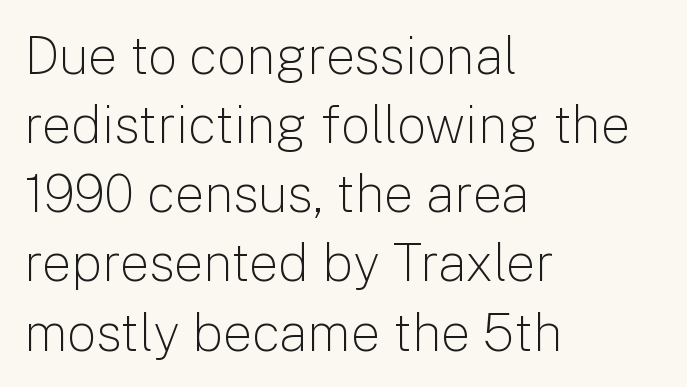
The rag falls on the right side of this text block. Short note: letters normally spaced. The rows are spaced the way most documents space them. Counters stay open thanks to moderate or lighter strokes.
